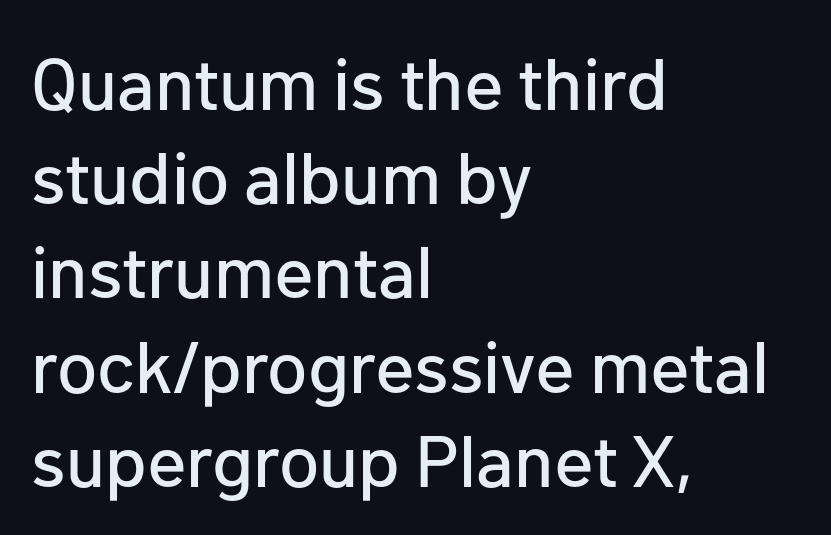
{"serif": "no", "italic": "no", "width": "normal", "stroke_contrast": "low", "x_height": "medium", "monospaced": "no", "underline": "no", "align": "left", "line_spacing": "normal", "line_spacing_ratio": 1.29, "letter_spacing": "normal", "letter_spacing_em": 0.0, "glyph_px": 73}
